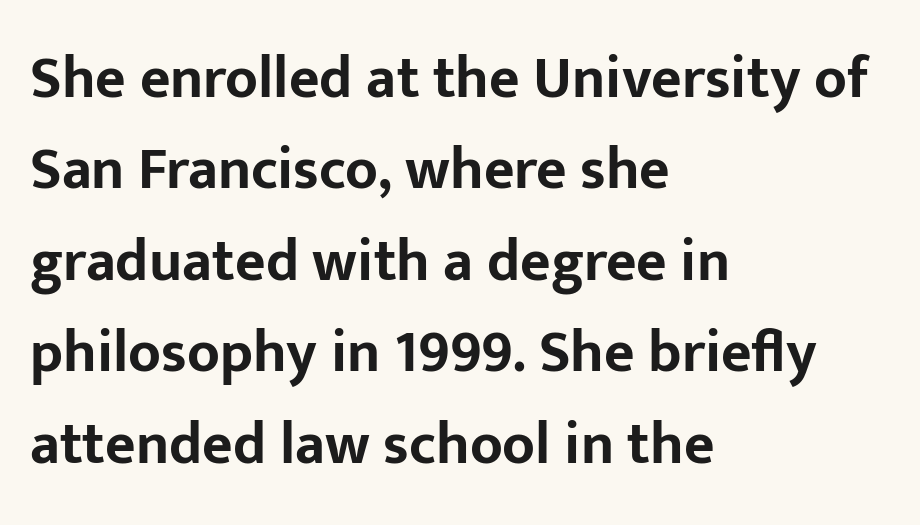
The image shows 59 px bold sans-serif type, upright; set left-aligned, normal line spacing (1.55x), normal letter spacing, not underlined; low stroke contrast and a medium x-height.
